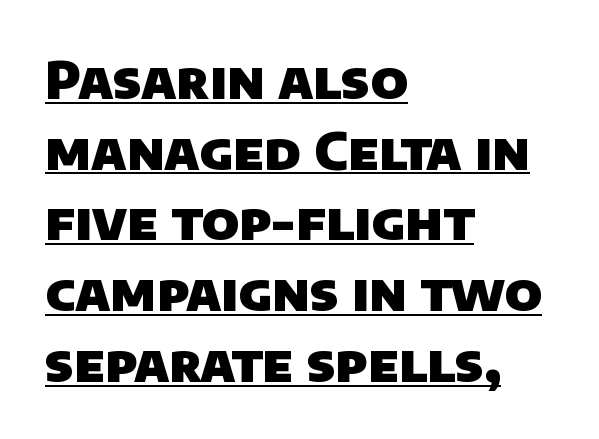
The image shows 52 px heavy sans-serif type; set left-aligned, normal line spacing (1.36x), normal letter spacing, underlined; low stroke contrast and a large x-height.
